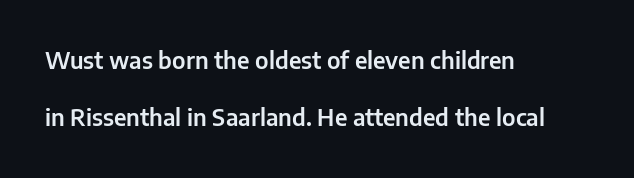
{"italic": "no", "underline": "no", "align": "left", "line_spacing": "loose", "line_spacing_ratio": 2.48, "letter_spacing": "normal", "letter_spacing_em": 0.0, "glyph_px": 23}
